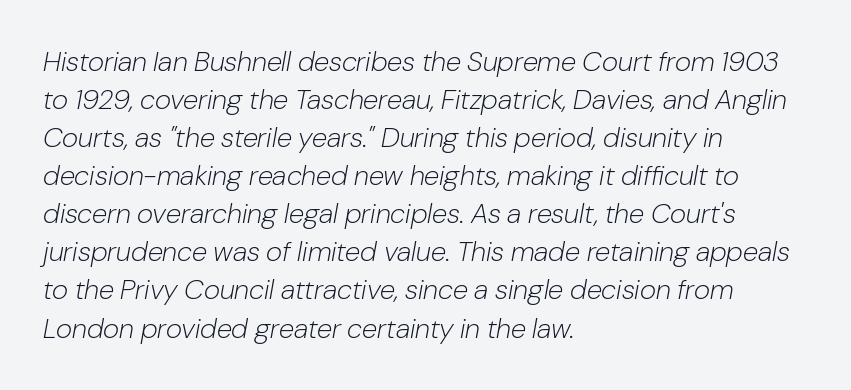
Leftover space on each line is placed entirely after the last word. The gaps between neighbouring characters are ordinary and unremarkable. Italic? Definitely — the glyphs are oblique. The baseline area is clear. The face used here is proportionally spaced, like ordinary book or web type.
